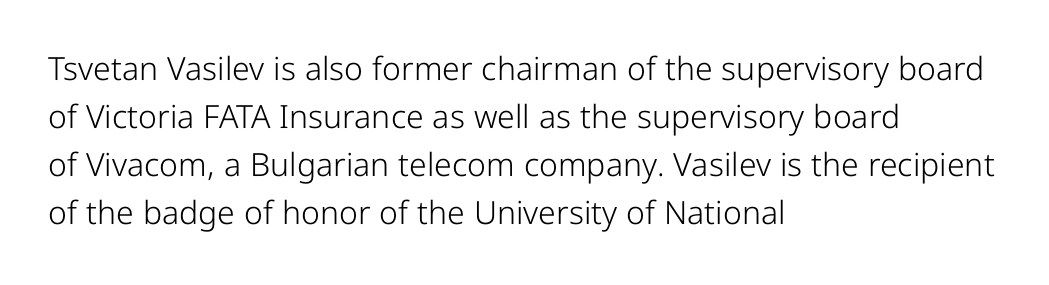
The image shows 32 px light, condensed sans-serif type, upright; set left-aligned, normal line spacing (1.5x), normal letter spacing, not underlined; low stroke contrast and a medium x-height.
